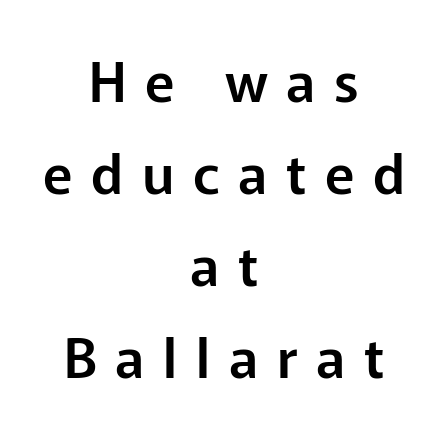
Nobody drew a line under any word here. The lines are quadded center. A typesetter would call this leading conventional body-copy spacing. Students, note that the glyphs here are deliberately spaced far apart. Quick note: not italic, upright. Unlike a traditional serif, this face leaves its strokes unadorned.
